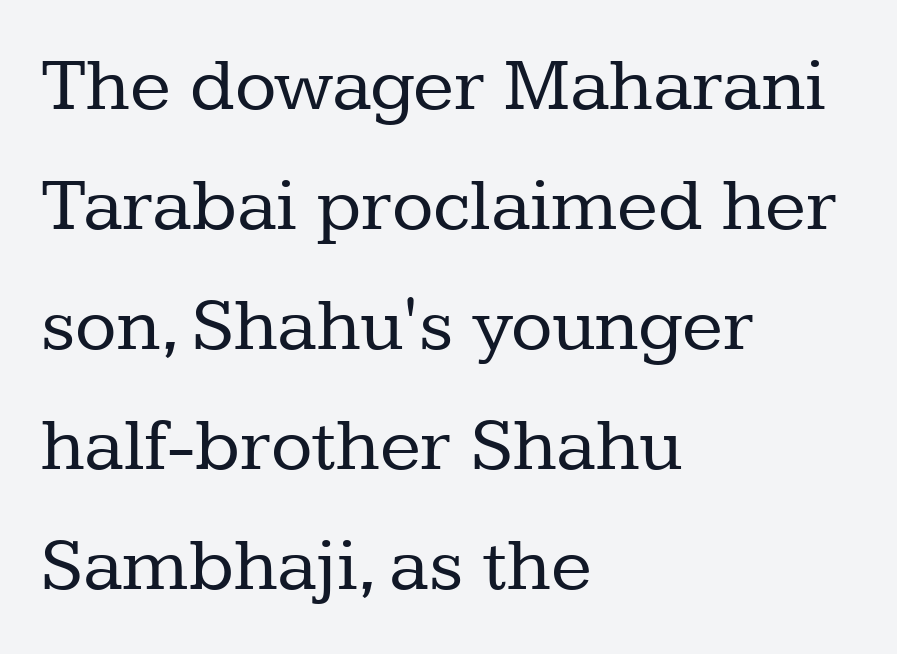
Honestly, there is no underline to notice here at all. Posture: vertical. Bold? No — there's no thickening of the strokes. Compared with typical body copy, the letter spacing here is the same.
